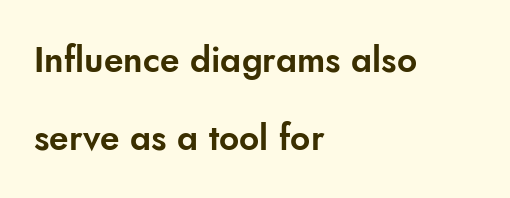
{"serif": "no", "italic": "no", "width": "normal", "stroke_contrast": "low", "x_height": "small", "monospaced": "no", "underline": "no", "align": "left", "line_spacing": "loose", "line_spacing_ratio": 2.22, "letter_spacing": "normal", "letter_spacing_em": 0.0, "glyph_px": 35}
